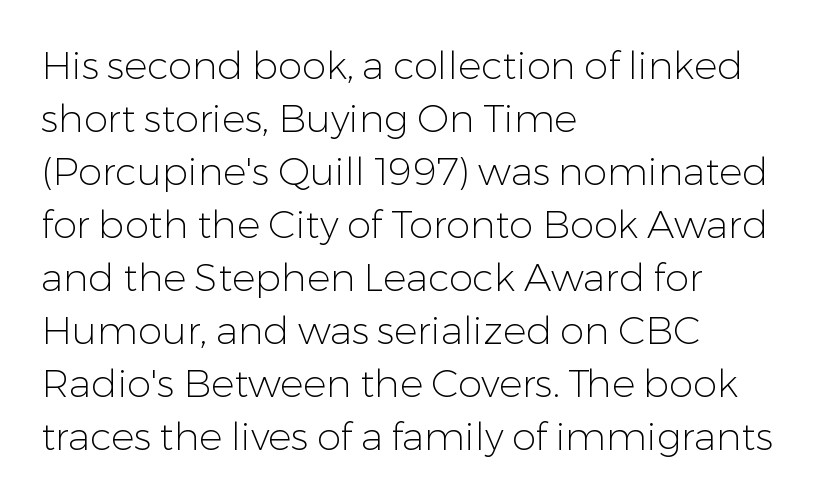
{"serif": "no", "italic": "no", "bold": "no", "weight": "light", "width": "normal", "stroke_contrast": "low", "x_height": "medium", "monospaced": "no", "underline": "no", "align": "left", "line_spacing": "normal", "line_spacing_ratio": 1.36, "letter_spacing": "normal", "letter_spacing_em": 0.0, "glyph_px": 39}
